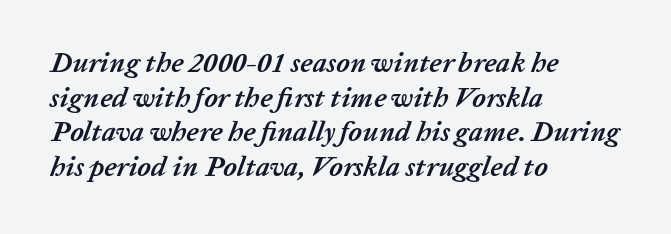
The image shows 28 px semibold type, italic (leaning right); set left-aligned, line spacing 1.24x, normal letter spacing, not underlined; low stroke contrast and a medium x-height.
